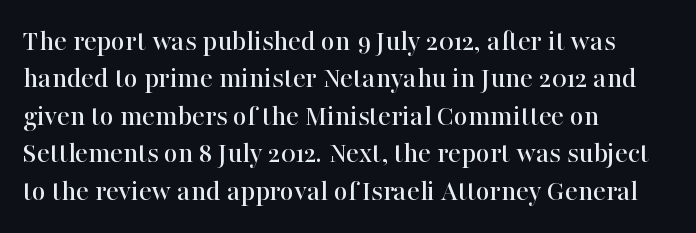
Q: Is the text italic (slanted)? A: No, it is upright.
Q: Is the typeface a serif or a sans-serif typeface? A: Serif.
Q: Is the text underlined? A: No.
Q: How is the paragraph aligned? A: Left-aligned.
Q: Is the spacing between letters normal or unusually wide? A: Normal.
Q: Is the spacing between lines tight, normal or loose? A: Normal.
Q: Width (condensed, normal, or wide)? A: Normal.
Q: Stroke contrast? A: High.
Q: x-height? A: Medium.
Q: Monospaced? A: No.
